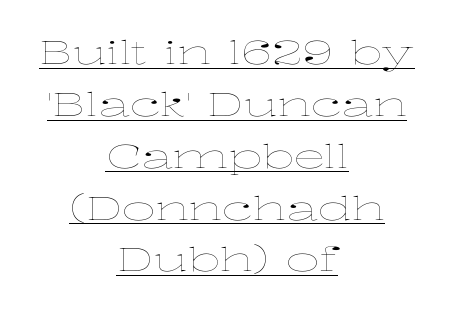
Q: Is the text bold? A: No.
Q: Is the text italic (slanted)? A: No, it is upright.
Q: Is the text underlined? A: Yes.
Q: How is the paragraph aligned? A: Centered.
Q: Is the spacing between letters normal or unusually wide? A: Normal.
Q: Is the spacing between lines tight, normal or loose? A: Normal.
Q: Width (condensed, normal, or wide)? A: Wide.
Q: Stroke contrast? A: Low.
Q: x-height? A: Medium.
Q: Monospaced? A: No.
